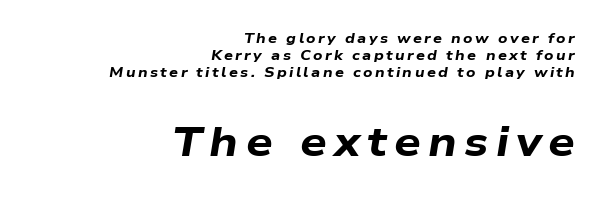
Q: Is the text bold? A: Yes.
Q: Is the text italic (slanted)? A: Yes, it leans right by about 9 degrees.
Q: Is the text underlined? A: No.
Q: How is the paragraph aligned? A: Right-aligned.
Q: Which block of text is set in a larger size, the first (top) or the second (bottom)? A: The second (bottom) one.
Q: Width (condensed, normal, or wide)? A: Wide.
Q: Stroke contrast? A: Low.
Q: x-height? A: Medium.
Q: Monospaced? A: No.
